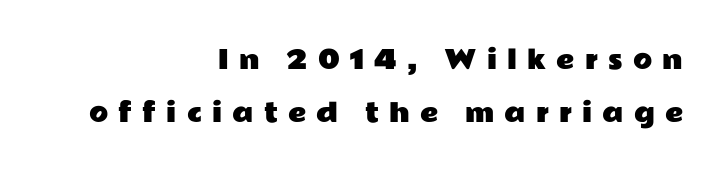
Q: Is the text italic (slanted)? A: No, it is upright.
Q: Is the text underlined? A: No.
Q: How is the paragraph aligned? A: Right-aligned.
Q: Is the spacing between letters normal or unusually wide? A: Unusually wide.
Q: Is the spacing between lines tight, normal or loose? A: Loose.
